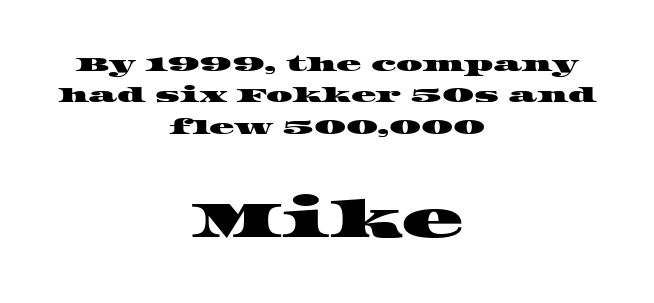
Q: Is the typeface a serif or a sans-serif typeface? A: Serif.
Q: Is the text underlined? A: No.
Q: How is the paragraph aligned? A: Centered.
Q: Is the spacing between letters normal or unusually wide? A: Normal.
Q: Is the spacing between lines tight, normal or loose? A: Normal.
Q: Which block of text is set in a larger size, the first (top) or the second (bottom)? A: The second (bottom) one.
Q: Width (condensed, normal, or wide)? A: Wide.
Q: Stroke contrast? A: High.
Q: x-height? A: Large.
Q: Monospaced? A: No.
